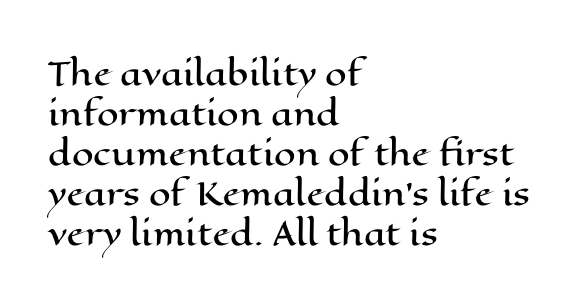
The image shows 31 px wide type, upright; set left-aligned, normal line spacing (1.29x), normal letter spacing, not underlined; high stroke contrast and a medium x-height.
